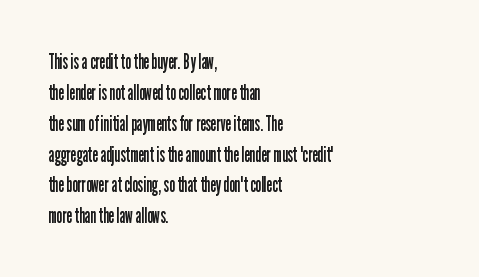
Q: Is the text bold? A: No.
Q: Is the text italic (slanted)? A: No, it is upright.
Q: Is the text underlined? A: No.
Q: How is the paragraph aligned? A: Left-aligned.
Q: Is the spacing between letters normal or unusually wide? A: Normal.
Q: Is the spacing between lines tight, normal or loose? A: Normal.
